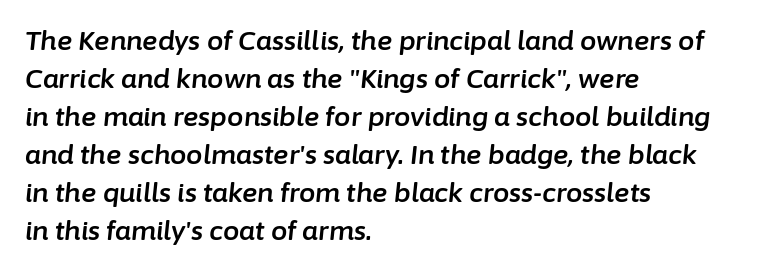
The image shows 26 px text type, italic (leaning right); set left-aligned, normal line spacing (1.46x), normal letter spacing, not underlined.
